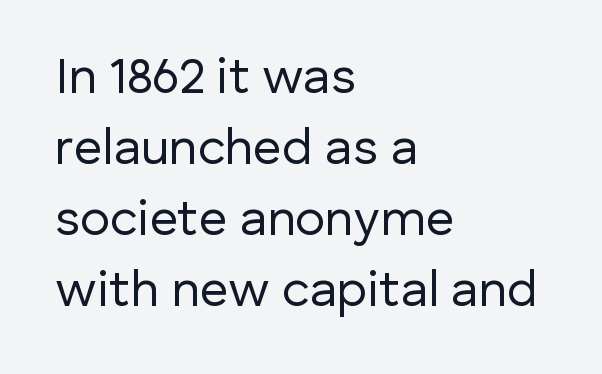
The image shows 50 px regular-weight sans-serif type, upright; set left-aligned, normal line spacing (1.42x), normal letter spacing, not underlined; low stroke contrast and a medium x-height.
